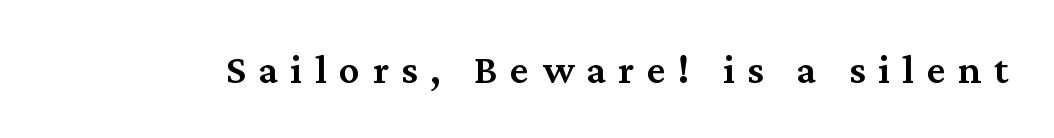
Q: Is the text bold? A: Semi-bold.
Q: Is the text italic (slanted)? A: No, it is upright.
Q: Is the typeface a serif or a sans-serif typeface? A: Serif.
Q: Is the text underlined? A: No.
Q: Is the spacing between letters normal or unusually wide? A: Unusually wide.
Q: Width (condensed, normal, or wide)? A: Normal.
Q: Stroke contrast? A: Medium.
Q: x-height? A: Medium.
Q: Monospaced? A: No.
